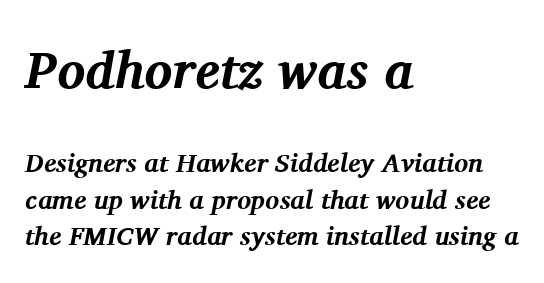
No extra tracking has been applied to these lines. If you drew a ruler down the left edge, every line would touch it. The glyphs have the mass of a bold cut. Notice how descenders clear the ascenders below comfortably — that's standard leading. Examine the stroke ends and you'll spot serifs. The composition opens big and finishes small.
